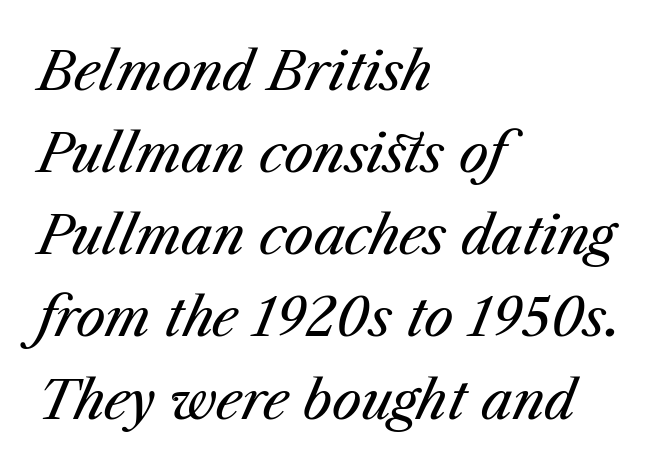
{"italic": "yes", "lean": "right", "slant_degrees": 23, "bold": "no", "weight": "regular", "width": "normal", "stroke_contrast": "medium", "x_height": "medium", "monospaced": "no", "underline": "no", "align": "left", "line_spacing": "normal", "line_spacing_ratio": 1.55, "letter_spacing": "normal", "letter_spacing_em": 0.0, "glyph_px": 53}
